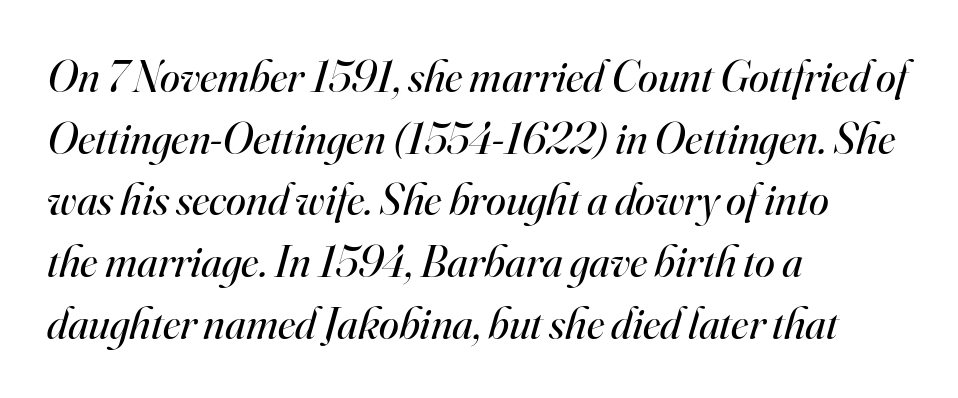
Each word holds together tightly as a unit, with standard inter-letter gaps. A clean baseline with only descenders dipping below it. The rendering uses a moderate line-height, typical for paragraphs. When letters slant like this, we call the style italic. This sample uses a serif face.
